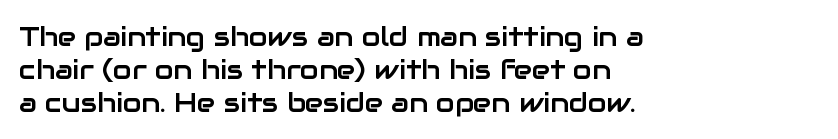
Q: Is the text italic (slanted)? A: No, it is upright.
Q: Is the text underlined? A: No.
Q: How is the paragraph aligned? A: Left-aligned.
Q: Is the spacing between letters normal or unusually wide? A: Normal.
